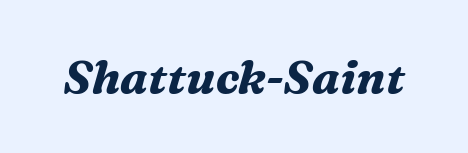
{"serif": "yes", "italic": "yes", "lean": "right", "slant_degrees": 16, "bold": "yes", "weight": "bold", "width": "normal", "stroke_contrast": "medium", "x_height": "medium", "monospaced": "no", "underline": "no", "letter_spacing": "normal", "letter_spacing_em": 0.0, "glyph_px": 46}
